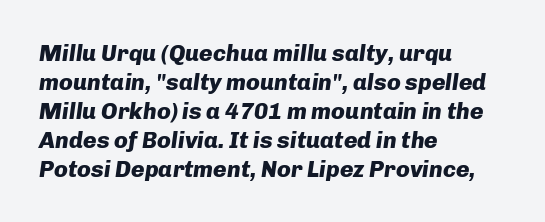
Q: Is the text bold? A: Yes.
Q: Is the text italic (slanted)? A: Yes, it leans right by about 8 degrees.
Q: Is the text underlined? A: No.
Q: How is the paragraph aligned? A: Left-aligned.
Q: Is the spacing between letters normal or unusually wide? A: Normal.
Q: Is the spacing between lines tight, normal or loose? A: Normal.
